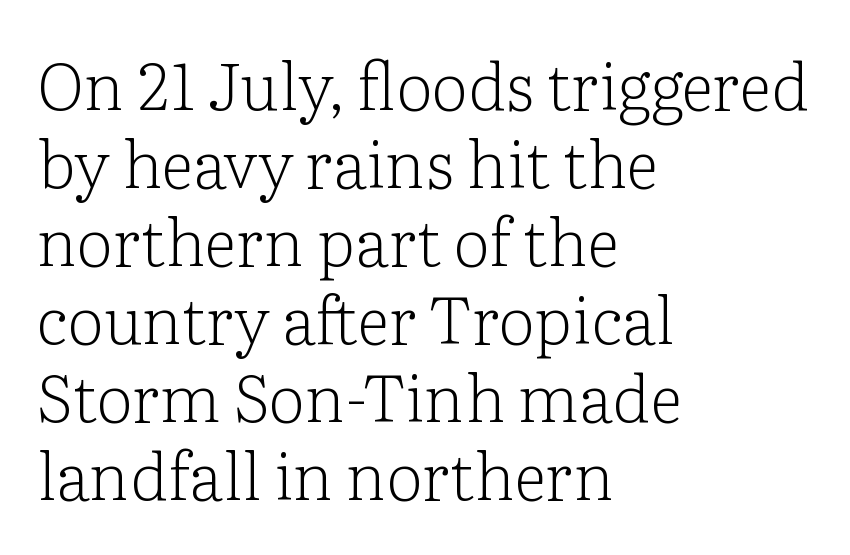
Decoration check: the copy has no underline. The typesetter chose a ragged-right arrangement here. Does extra space separate the letters? No, they use regular spacing. Is this a heavy cut? Hardly; it is regular or lighter.
